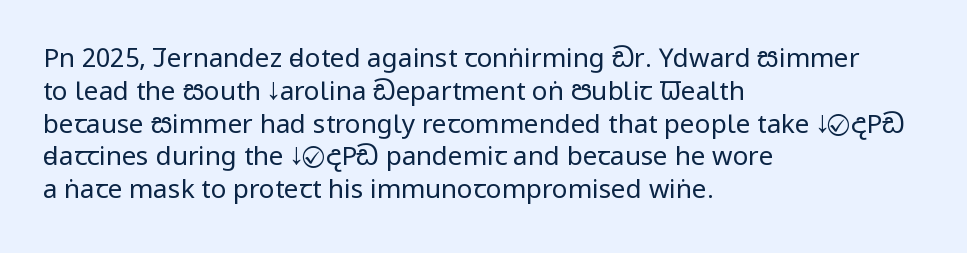
Q: Is the text bold? A: No.
Q: Is the text italic (slanted)? A: No, it is upright.
Q: Is the text underlined? A: No.
Q: How is the paragraph aligned? A: Left-aligned.
Q: Is the spacing between letters normal or unusually wide? A: Normal.
Q: Is the spacing between lines tight, normal or loose? A: Normal.
